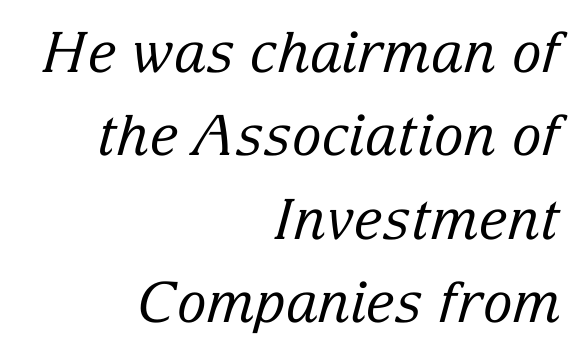
Does extra space separate the letters? No, they use regular spacing. Regular leading. The string is rendered with underlining switched off. I'd call this a serif setting — the letters wear small feet. A typesetter would call this proportional, since set widths differ per character.
